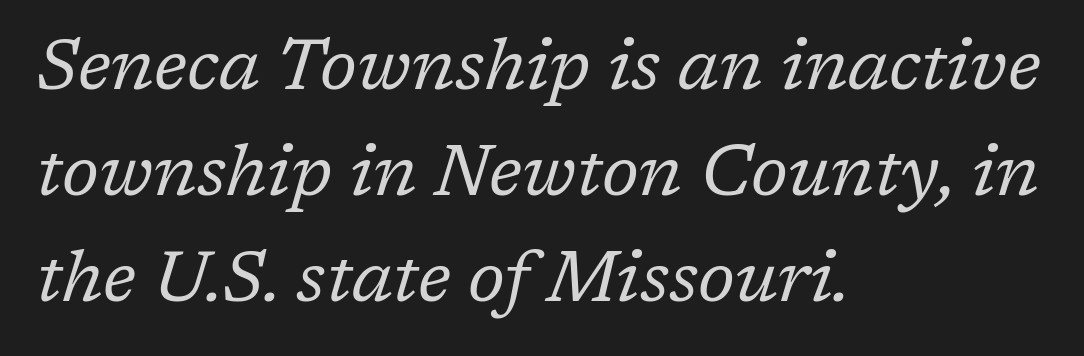
The image shows 71 px regular-weight serif type, italic (leaning right); set left-aligned, normal line spacing (1.49x), normal letter spacing, not underlined; low stroke contrast and a medium x-height.
